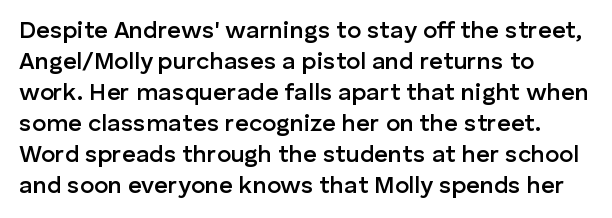
The image shows 24 px text type, upright; set left-aligned, normal line spacing (1.29x), normal letter spacing, not underlined.
